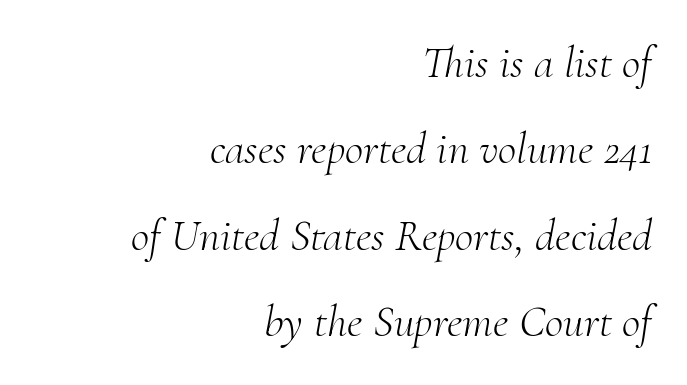
In terms of letterspacing, this is plain default setting. A flush-right, rag-left setting is used for this passage. The letters carry serifs — small finishing strokes at the ends of their stems. Quick note: italic.
